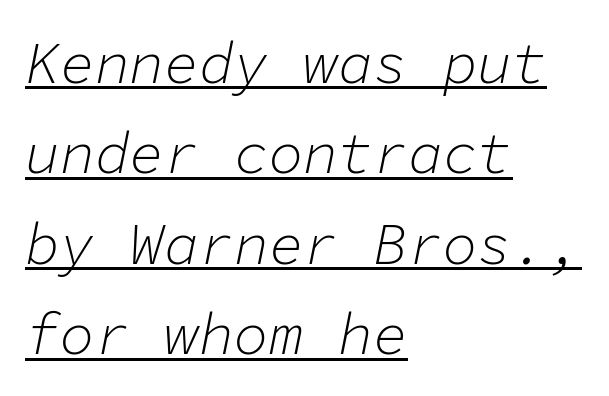
The image shows 58 px light type, italic (leaning right), monospaced; set left-aligned, normal line spacing (1.56x), normal letter spacing, underlined; low stroke contrast and a medium x-height.
